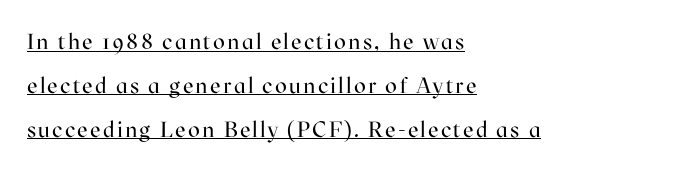
{"italic": "no", "bold": "no", "underline": "yes", "align": "left", "line_spacing": "loose", "line_spacing_ratio": 1.99, "glyph_px": 22}
